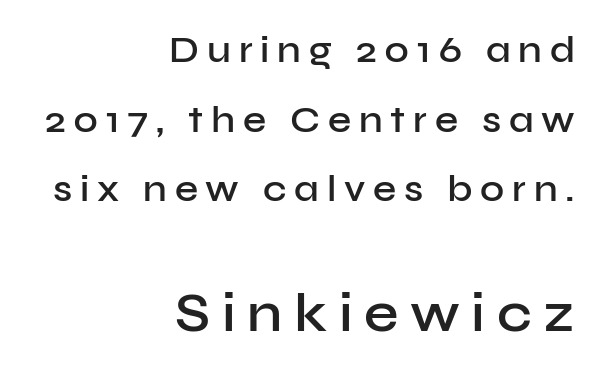
Q: Is the text bold? A: Semi-bold.
Q: Is the text italic (slanted)? A: No, it is upright.
Q: Is the typeface a serif or a sans-serif typeface? A: Sans-serif.
Q: Is the text underlined? A: No.
Q: How is the paragraph aligned? A: Right-aligned.
Q: Is the spacing between letters normal or unusually wide? A: Unusually wide.
Q: Which block of text is set in a larger size, the first (top) or the second (bottom)? A: The second (bottom) one.
Q: Width (condensed, normal, or wide)? A: Normal.
Q: Stroke contrast? A: Low.
Q: x-height? A: Medium.
Q: Monospaced? A: No.
